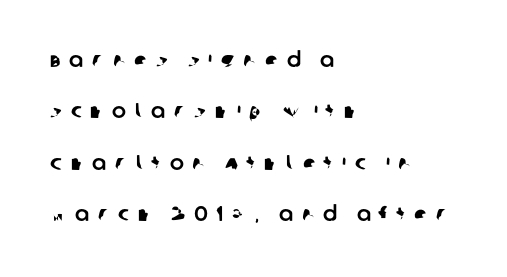
Q: Is the text underlined? A: No.
Q: How is the paragraph aligned? A: Left-aligned.
Q: Is the spacing between letters normal or unusually wide? A: Unusually wide.
Q: Is the spacing between lines tight, normal or loose? A: Loose.
